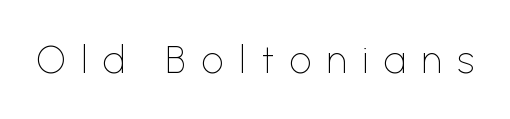
No extra ink here — the face is not bold. Here the glyphs are tracked loosely, breaking word shapes into spaced letters. Letterform terminals end flat and unadorned throughout the passage. The passage shown is typed in a proportional face where columns would drift. Descender tails drop into unmarked territory.
